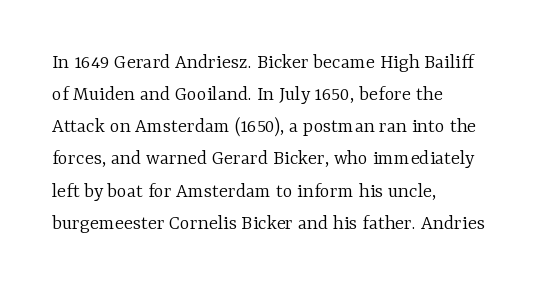
The image shows 21 px text type, upright; set left-aligned, normal line spacing (1.53x), normal letter spacing, not underlined.
